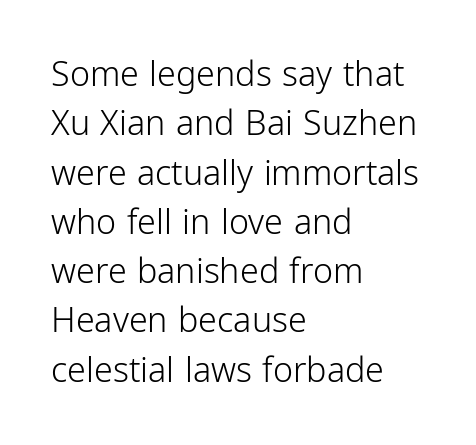
Q: Is the text bold? A: No.
Q: Is the text italic (slanted)? A: No, it is upright.
Q: Is the typeface a serif or a sans-serif typeface? A: Sans-serif.
Q: Is the text underlined? A: No.
Q: How is the paragraph aligned? A: Left-aligned.
Q: Is the spacing between letters normal or unusually wide? A: Normal.
Q: Is the spacing between lines tight, normal or loose? A: Normal.
Q: Width (condensed, normal, or wide)? A: Condensed.
Q: Stroke contrast? A: Low.
Q: x-height? A: Medium.
Q: Monospaced? A: No.
